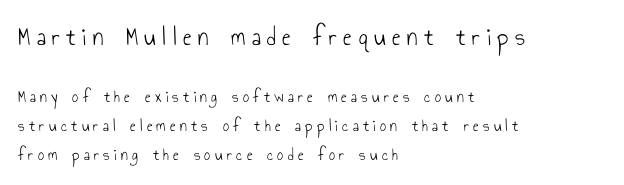
{"italic": "no", "bold": "no", "underline": "no", "align": "left", "line_spacing_ratio": 1.72, "letter_spacing": "wide", "letter_spacing_em": 0.25, "larger_block": "first", "size_ratio": 1.53, "glyph_px": 26}
